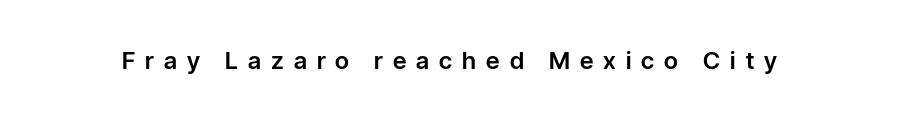
Q: Is the text italic (slanted)? A: No, it is upright.
Q: Is the text underlined? A: No.
Q: Is the spacing between letters normal or unusually wide? A: Unusually wide.
